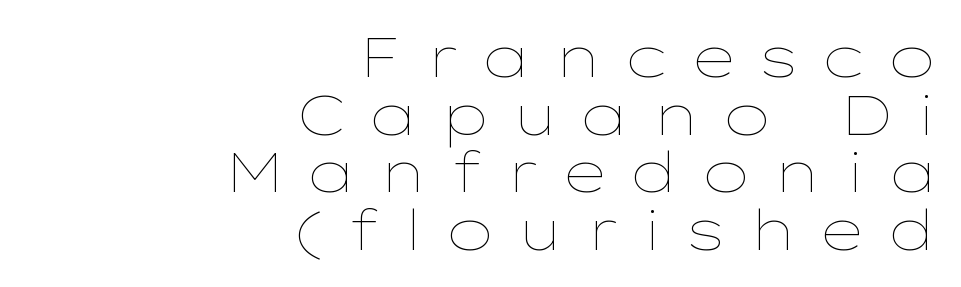
Is this a fixed-width face? No — the glyphs have proportional, varying widths. Glyph-to-glyph distance is far greater than everyday printed text. Type without underlining. This rendering uses right alignment, leaving the left contour irregular. The letters stand straight up with perfectly vertical stems.
